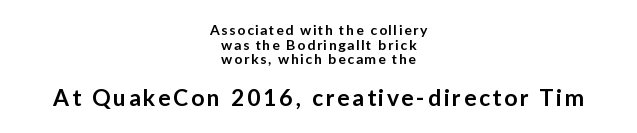
The image shows 23 px text type, upright; set centered, tight line spacing (1.05x), not underlined; the second (bottom) block is 1.64x larger.
